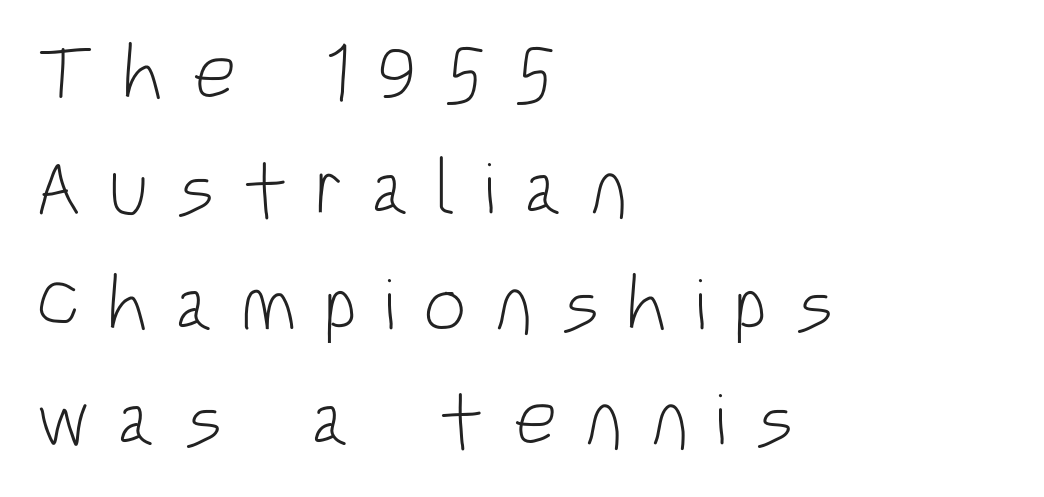
Q: Is the text bold? A: No.
Q: Is the text italic (slanted)? A: No, it is upright.
Q: Is the typeface a serif or a sans-serif typeface? A: Sans-serif.
Q: Is the text underlined? A: No.
Q: How is the paragraph aligned? A: Left-aligned.
Q: Is the spacing between letters normal or unusually wide? A: Unusually wide.
Q: Is the spacing between lines tight, normal or loose? A: Normal.
Q: Width (condensed, normal, or wide)? A: Condensed.
Q: Stroke contrast? A: Low.
Q: x-height? A: Large.
Q: Monospaced? A: No.
